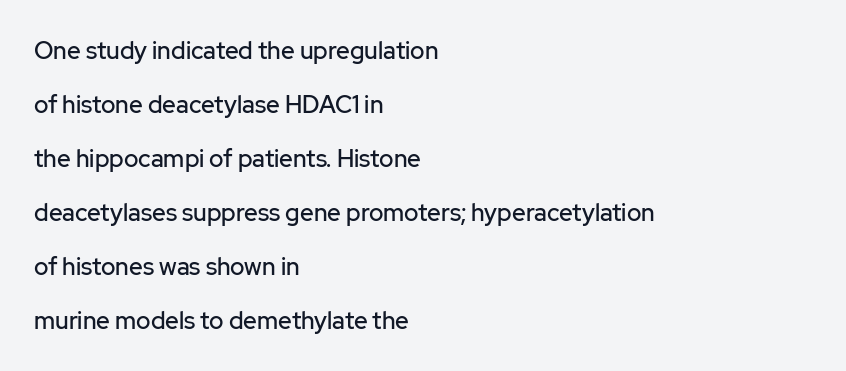
The letterforms sit shoulder to shoulder at normal distance. A clean baseline with only descenders dipping below it. The paragraph has a hard left edge and a soft right edge. You could fit nearly another row in the gap between these rows.
